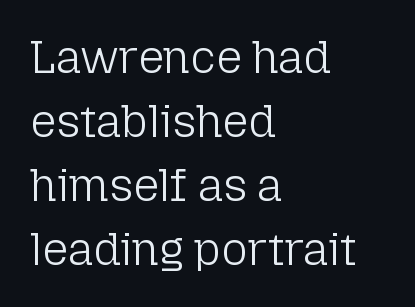
Q: Is the text bold? A: No.
Q: Is the text italic (slanted)? A: No, it is upright.
Q: Is the typeface a serif or a sans-serif typeface? A: Sans-serif.
Q: Is the text underlined? A: No.
Q: How is the paragraph aligned? A: Left-aligned.
Q: Is the spacing between letters normal or unusually wide? A: Normal.
Q: Is the spacing between lines tight, normal or loose? A: Normal.
Q: Width (condensed, normal, or wide)? A: Normal.
Q: Stroke contrast? A: Low.
Q: x-height? A: Medium.
Q: Monospaced? A: No.
